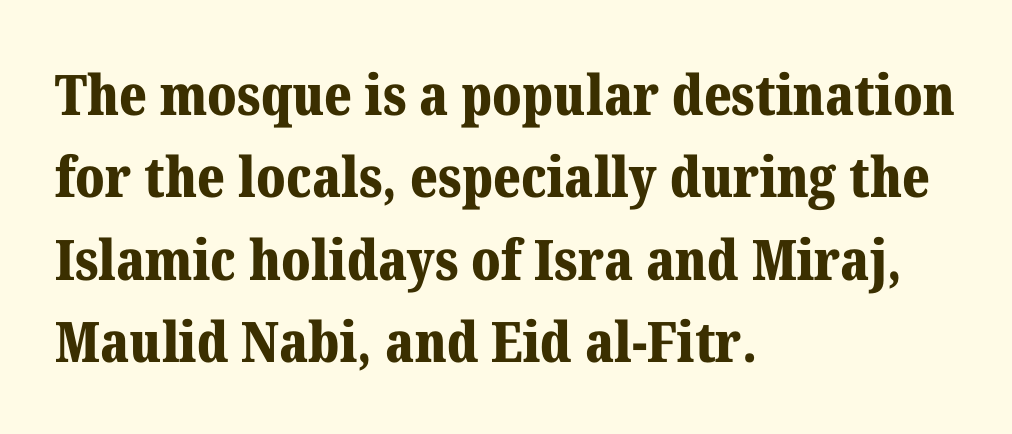
Any mark beneath the type? The region is blank. The passage shown has conventional tracking throughout. These lines are set flush left with a ragged right edge. Examine the stroke ends and you'll spot serifs.
